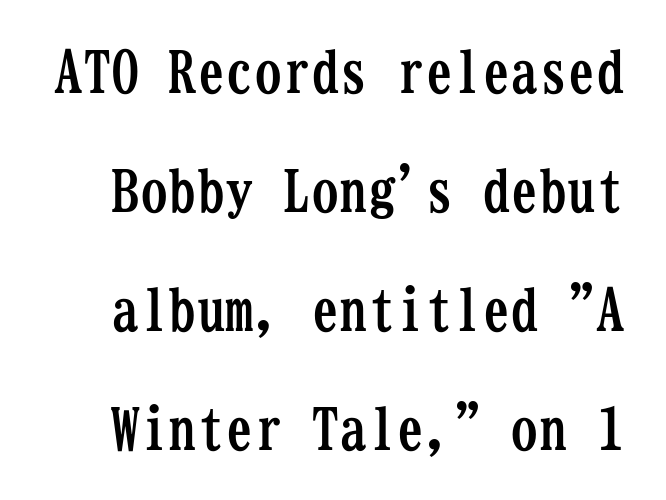
{"serif": "yes", "italic": "no", "bold": "yes", "weight": "semibold", "width": "condensed", "stroke_contrast": "low", "x_height": "medium", "monospaced": "yes", "underline": "no", "line_spacing": "loose", "line_spacing_ratio": 2.09, "letter_spacing": "normal", "letter_spacing_em": 0.0, "glyph_px": 57}
